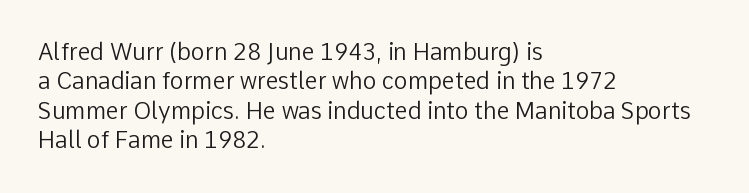
{"italic": "no", "bold": "no", "underline": "no", "align": "left", "line_spacing": "normal", "line_spacing_ratio": 1.28, "letter_spacing": "normal", "letter_spacing_em": 0.0, "glyph_px": 23}
